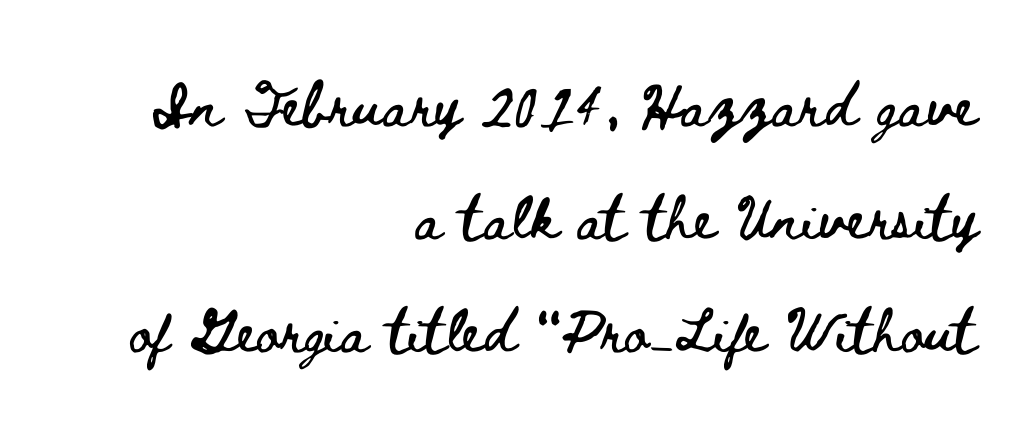
Q: Is the text italic (slanted)? A: Yes.
Q: Is the text underlined? A: No.
Q: How is the paragraph aligned? A: Right-aligned.
Q: Is the spacing between letters normal or unusually wide? A: Normal.
Q: Is the spacing between lines tight, normal or loose? A: Loose.
Q: Width (condensed, normal, or wide)? A: Wide.
Q: Stroke contrast? A: Low.
Q: x-height? A: Small.
Q: Monospaced? A: No.
